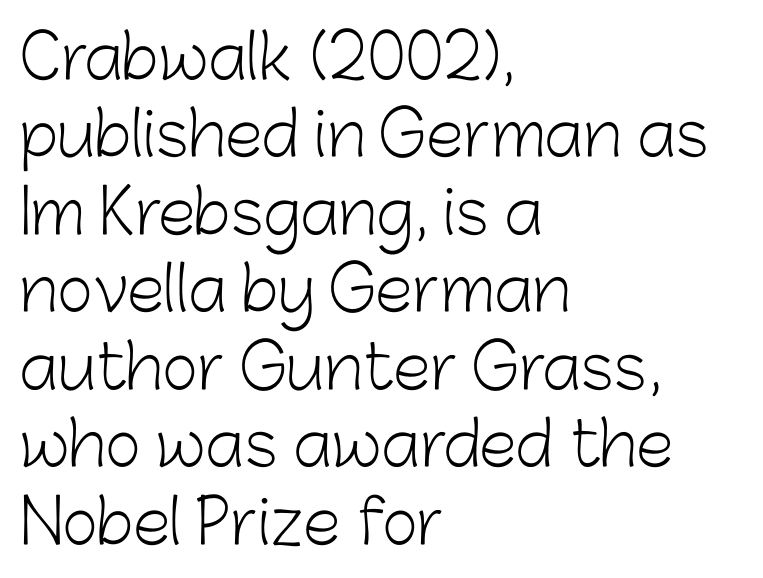
The image shows 61 px light sans-serif type, upright; set left-aligned, normal line spacing (1.27x), normal letter spacing, not underlined; low stroke contrast and a medium x-height.
